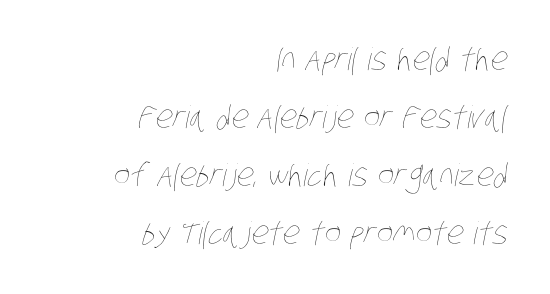
The image shows 31 px thin, condensed type; set right-aligned, line spacing 1.87x, normal letter spacing, not underlined; low stroke contrast and a large x-height.
